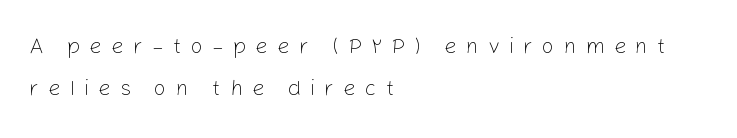
The image shows 22 px text type, upright; set left-aligned, loose line spacing (1.91x), unusually wide letter spacing (+0.41 em), not underlined.
